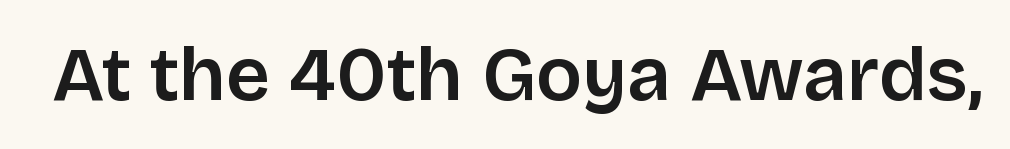
{"serif": "no", "italic": "no", "width": "normal", "stroke_contrast": "low", "x_height": "large", "monospaced": "no", "underline": "no", "letter_spacing": "normal", "letter_spacing_em": 0.0, "glyph_px": 77}
